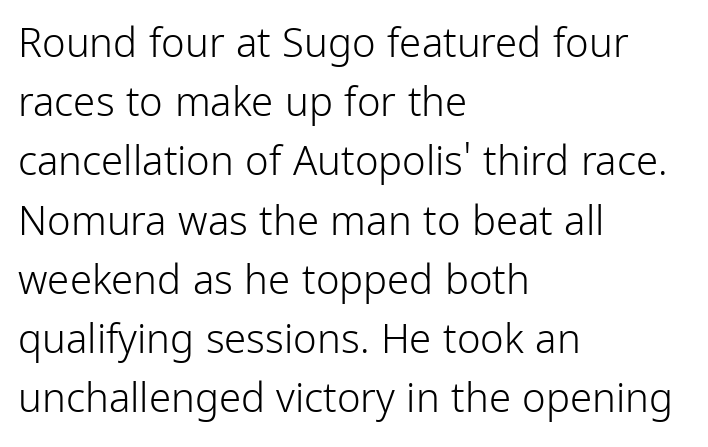
The image shows 40 px light, condensed sans-serif type, upright; set left-aligned, normal line spacing (1.48x), normal letter spacing, not underlined; low stroke contrast and a medium x-height.
